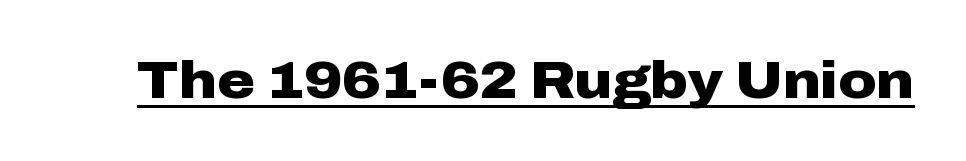
Strokes here are thick enough to call this a true bold. The text was rendered using a sans face with plain stroke endings. Quick note: underline on. You could not count columns in this text — the font is proportionally spaced. Is there any slant? The stems are plumb. Spacing between characters is what you'd get straight out of the box.
